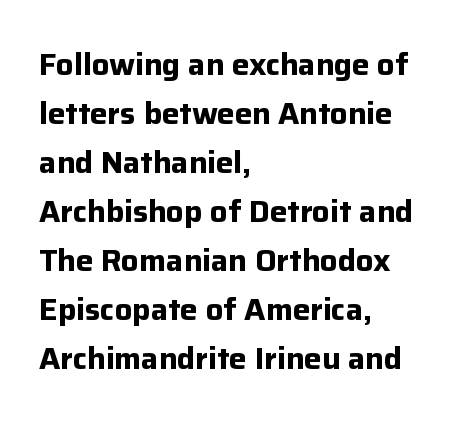
Q: Is the text bold? A: Yes.
Q: Is the text italic (slanted)? A: No, it is upright.
Q: Is the typeface a serif or a sans-serif typeface? A: Sans-serif.
Q: Is the text underlined? A: No.
Q: How is the paragraph aligned? A: Left-aligned.
Q: Is the spacing between letters normal or unusually wide? A: Normal.
Q: Is the spacing between lines tight, normal or loose? A: Normal.
Q: Width (condensed, normal, or wide)? A: Normal.
Q: Stroke contrast? A: Low.
Q: x-height? A: Medium.
Q: Monospaced? A: No.
